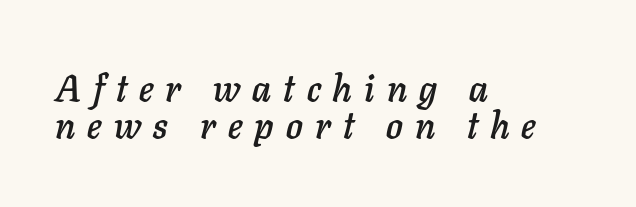
The image shows 37 px text type, italic (leaning right); set left-aligned, tight line spacing (1.01x), unusually wide letter spacing (+0.33 em), not underlined; low stroke contrast and a medium x-height.
